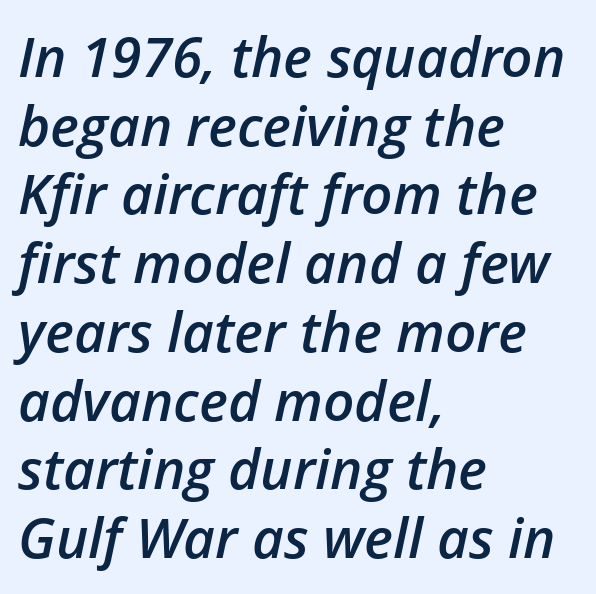
{"italic": "yes", "lean": "right", "slant_degrees": 12, "bold": "semi", "weight": "semibold", "width": "normal", "stroke_contrast": "low", "x_height": "medium", "monospaced": "no", "underline": "no", "align": "left", "line_spacing": "normal", "line_spacing_ratio": 1.25, "letter_spacing": "normal", "letter_spacing_em": 0.0, "glyph_px": 55}
